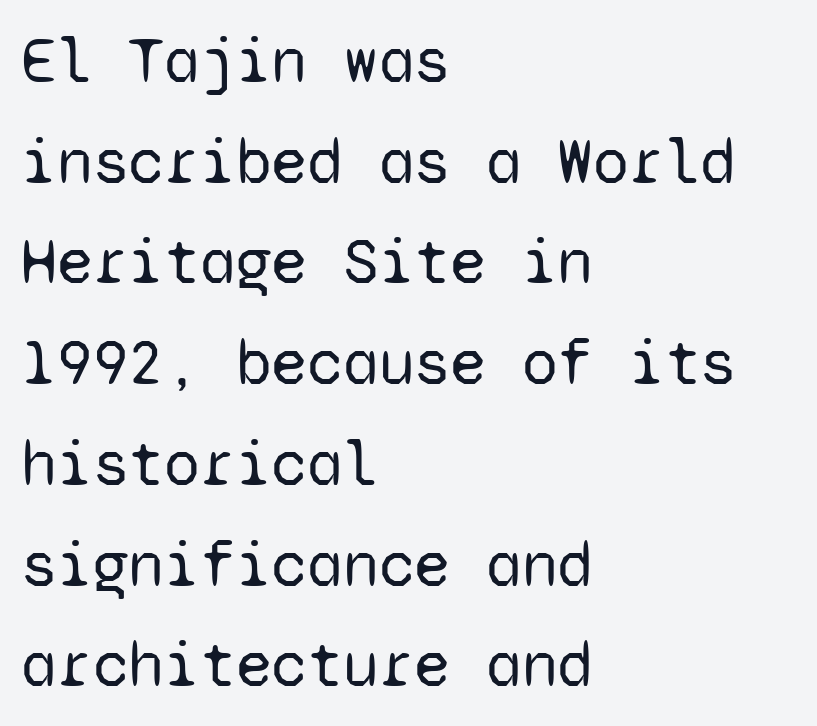
Caption: face not bold, strokes unweighted. Think of a typewriter: that constant character pitch is what you see here. Observe the ordinary spacing: letters are neighbours, not strangers. A typesetter would call this leading conventional body-copy spacing. If you drew a ruler down the left edge, every line would touch it. Glance below the letters and you will spot only blank space.
